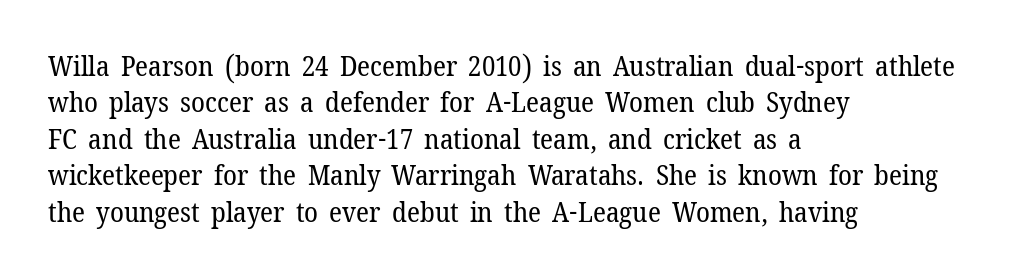
Q: Is the text bold? A: No.
Q: Is the text italic (slanted)? A: No, it is upright.
Q: Is the typeface a serif or a sans-serif typeface? A: Serif.
Q: Is the text underlined? A: No.
Q: How is the paragraph aligned? A: Left-aligned.
Q: Is the spacing between letters normal or unusually wide? A: Normal.
Q: Is the spacing between lines tight, normal or loose? A: Normal.
Q: Width (condensed, normal, or wide)? A: Normal.
Q: Stroke contrast? A: Low.
Q: x-height? A: Medium.
Q: Monospaced? A: No.
